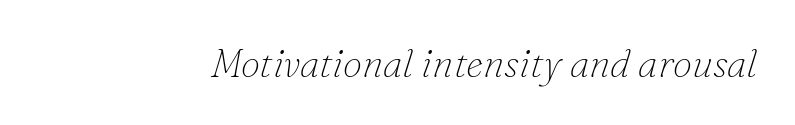
{"serif": "yes", "italic": "yes", "lean": "right", "slant_degrees": 16, "bold": "no", "weight": "thin", "width": "normal", "stroke_contrast": "low", "x_height": "small", "monospaced": "no", "underline": "no", "letter_spacing": "normal", "letter_spacing_em": 0.0, "glyph_px": 39}
